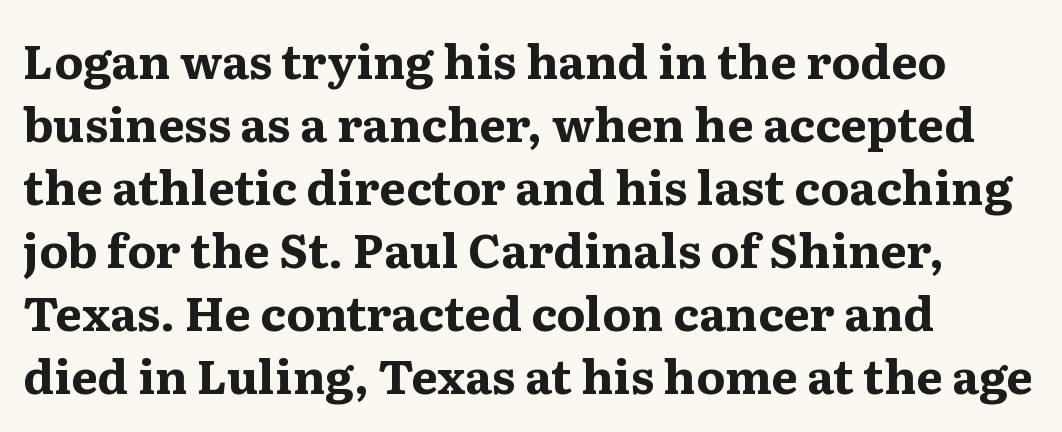
{"serif": "yes", "italic": "no", "bold": "yes", "weight": "bold", "width": "wide", "stroke_contrast": "medium", "x_height": "medium", "monospaced": "no", "underline": "no", "align": "left", "line_spacing": "normal", "line_spacing_ratio": 1.34, "letter_spacing": "normal", "letter_spacing_em": 0.0, "glyph_px": 47}
